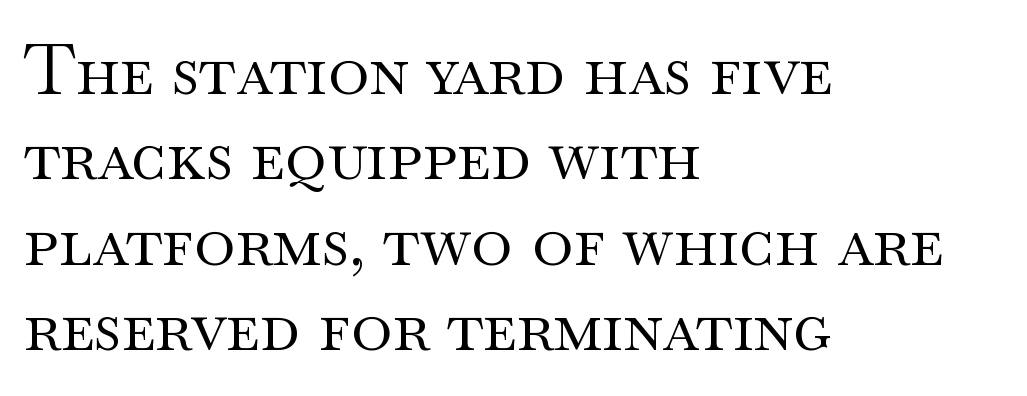
Leftover space on each line is placed entirely after the last word. Compared with typical body copy, the letter spacing here is the same. This reads as an unemphasized weight, regular at the heaviest. Regarding serifs, this sample has them.
